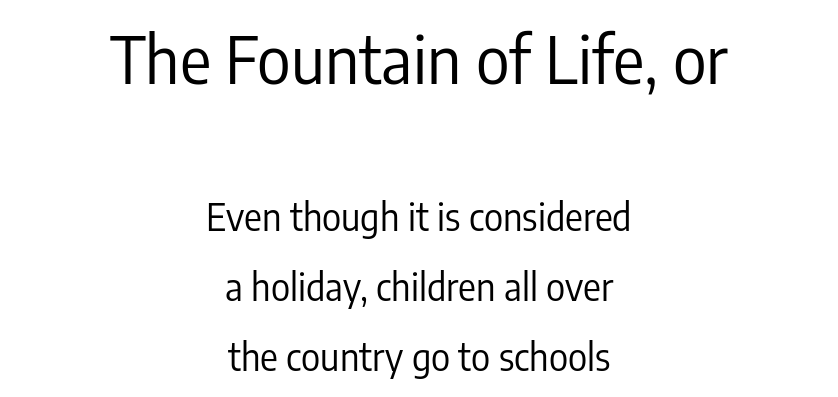
The image shows 65 px regular-weight, condensed sans-serif type, upright; set centered, line spacing 1.89x, normal letter spacing, not underlined; the first (top) block is 1.76x larger; low stroke contrast and a medium x-height.
